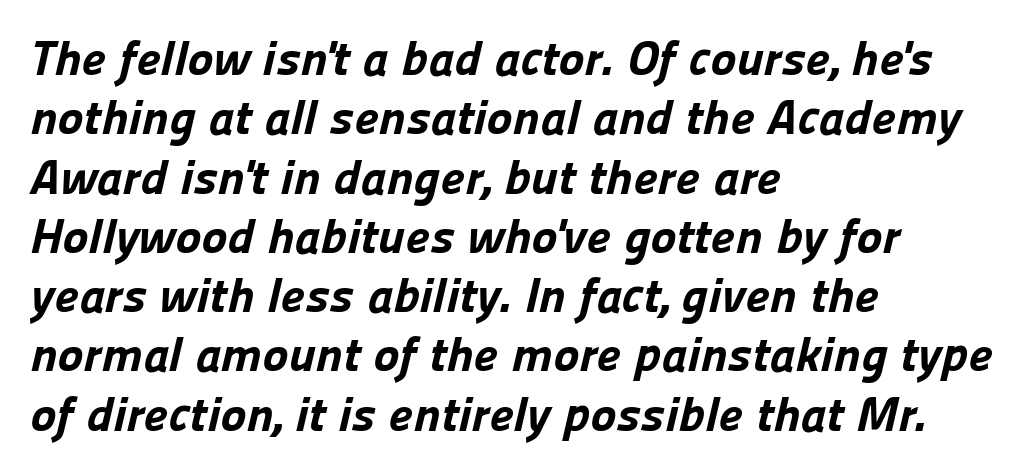
The gaps between neighbouring characters are ordinary and unremarkable. The space directly below the letters is spotless. How heavy is the stroke? Heavy — this is a bold. The lines in this sample share a left origin and differ only in where they stop. Varying glyph widths throughout — classic text-font behaviour.
